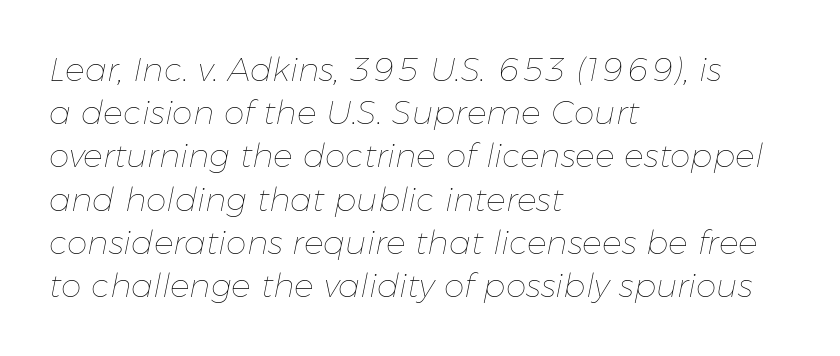
Q: Is the text bold? A: No.
Q: Is the text italic (slanted)? A: Yes, it leans right by about 11 degrees.
Q: Is the text underlined? A: No.
Q: How is the paragraph aligned? A: Left-aligned.
Q: Is the spacing between letters normal or unusually wide? A: Normal.
Q: Is the spacing between lines tight, normal or loose? A: Normal.
Q: Width (condensed, normal, or wide)? A: Normal.
Q: Stroke contrast? A: Low.
Q: x-height? A: Medium.
Q: Monospaced? A: No.
